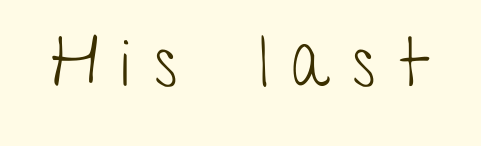
Proportional: the letters do not fall into vertical columns. Posture: vertical. The strip under each line holds only bare page. Letterform terminals end flat and unadorned throughout the passage. No chunkiness to these letters — they're not bold. Display-style spreading of the glyphs; the letterfit is very open.
